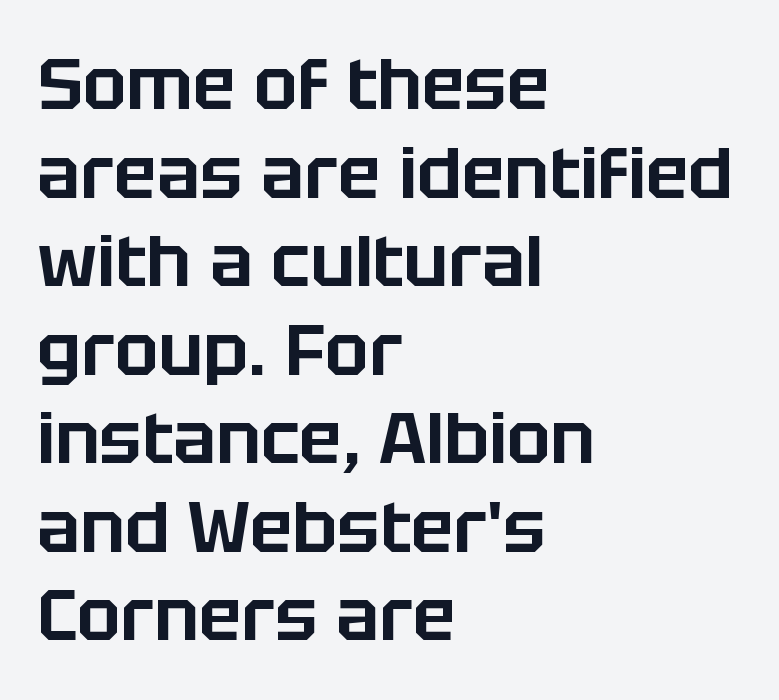
The image shows 72 px sans-serif type, upright; set left-aligned, line spacing 1.23x, normal letter spacing, not underlined; low stroke contrast and a large x-height.
